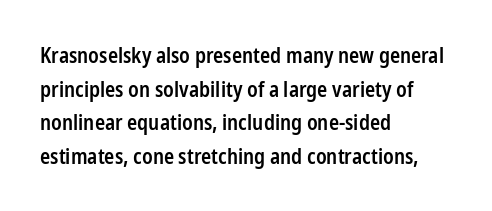
{"italic": "no", "bold": "semi", "underline": "no", "align": "left", "line_spacing": "normal", "line_spacing_ratio": 1.6, "letter_spacing": "normal", "letter_spacing_em": 0.0, "glyph_px": 21}
